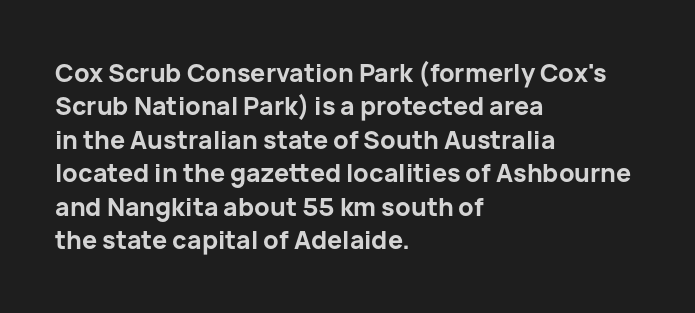
Notice how the passage keeps a crisp vertical edge on the left only. Ordinary non-slanted type is in use. This sample uses plain, unmodified letter spacing. Strong, thick strokes mark this as bold type. Normally led — the rows are evenly, conventionally spaced.
